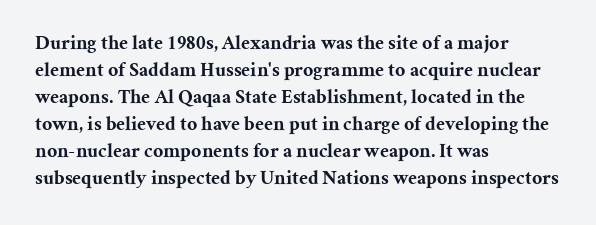
The font's upright variant was chosen for this text. Notice how the passage keeps a crisp vertical edge on the left only. Honestly, the row spacing looks completely unremarkable. Bare-footed words on every line.
